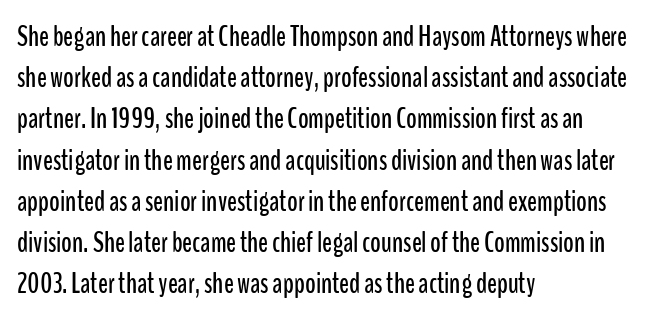
Is the block centered? No — it sits flush against the left margin. Letterform terminals end flat and unadorned throughout the passage. The space directly below the letters is spotless. This block has exactly the height ordinary leading produces. Compared with typical body copy, the letter spacing here is the same. No italicization has been applied; the sample stays upright.
